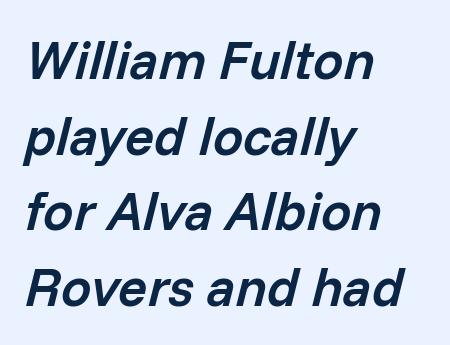
The image shows 54 px semibold type, italic (leaning right); set left-aligned, normal line spacing (1.4x), normal letter spacing, not underlined; low stroke contrast and a medium x-height.
